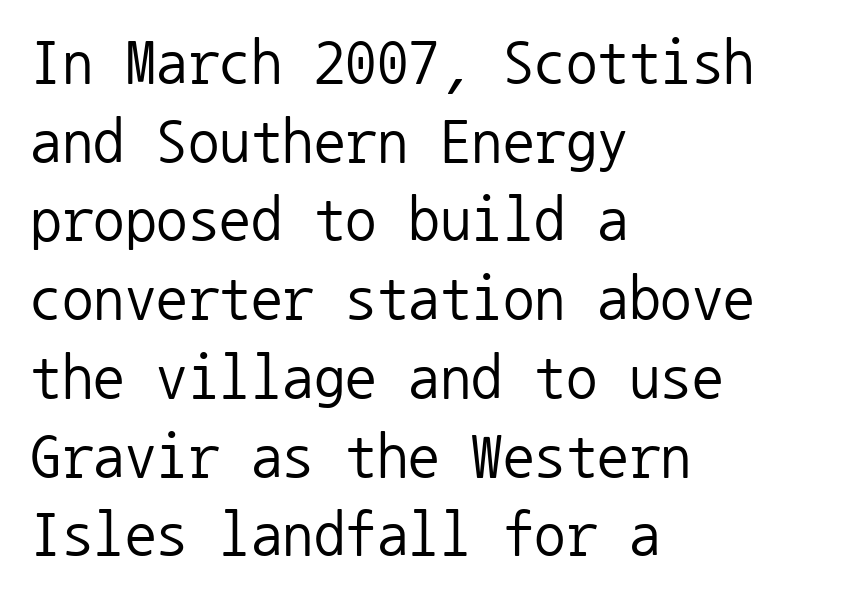
The image shows 63 px regular-weight sans-serif type, upright, monospaced; set left-aligned, normal line spacing (1.25x), normal letter spacing, not underlined; low stroke contrast and a medium x-height.
